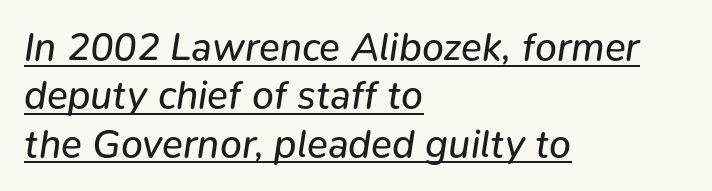
The image shows 39 px regular-weight type, italic (leaning right); set left-aligned, line spacing 1.24x, normal letter spacing, underlined; low stroke contrast and a medium x-height.
